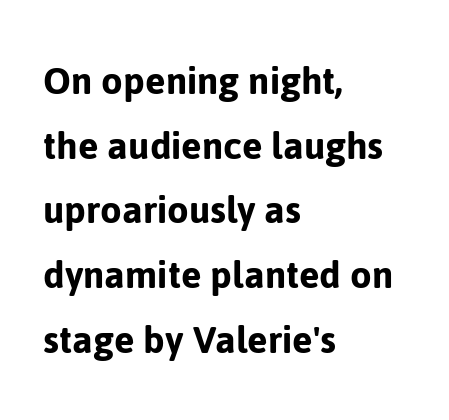
Q: Is the text italic (slanted)? A: No, it is upright.
Q: Is the typeface a serif or a sans-serif typeface? A: Sans-serif.
Q: Is the text underlined? A: No.
Q: How is the paragraph aligned? A: Left-aligned.
Q: Is the spacing between letters normal or unusually wide? A: Normal.
Q: Is the spacing between lines tight, normal or loose? A: Normal.
Q: Width (condensed, normal, or wide)? A: Normal.
Q: Stroke contrast? A: Low.
Q: x-height? A: Medium.
Q: Monospaced? A: No.
